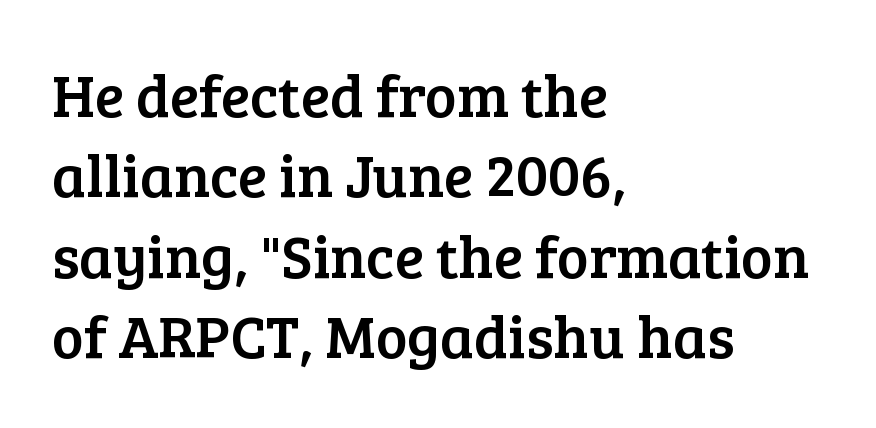
{"serif": "yes", "italic": "no", "width": "normal", "stroke_contrast": "low", "x_height": "medium", "monospaced": "no", "underline": "no", "align": "left", "line_spacing": "normal", "line_spacing_ratio": 1.34, "letter_spacing": "normal", "letter_spacing_em": 0.0, "glyph_px": 60}
